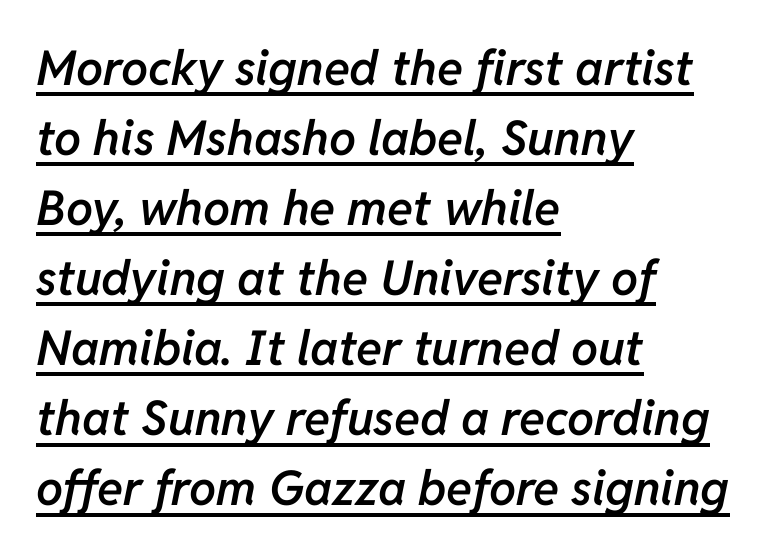
{"italic": "yes", "lean": "right", "slant_degrees": 11, "bold": "semi", "weight": "semibold", "width": "normal", "stroke_contrast": "low", "x_height": "medium", "monospaced": "no", "underline": "yes", "align": "left", "line_spacing": "normal", "line_spacing_ratio": 1.46, "letter_spacing": "normal", "letter_spacing_em": 0.0, "glyph_px": 48}
